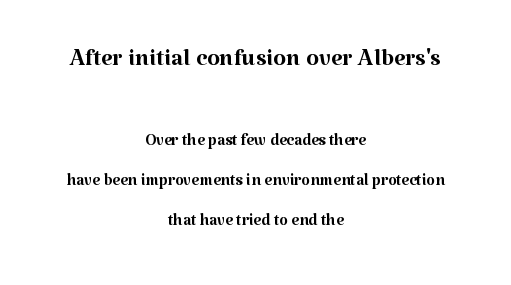
{"serif": "yes", "italic": "no", "bold": "no", "weight": "regular", "width": "normal", "stroke_contrast": "medium", "x_height": "medium", "monospaced": "no", "underline": "no", "align": "center", "line_spacing_ratio": 1.81, "letter_spacing": "normal", "letter_spacing_em": 0.0, "larger_block": "first", "size_ratio": 1.5, "glyph_px": 33}
